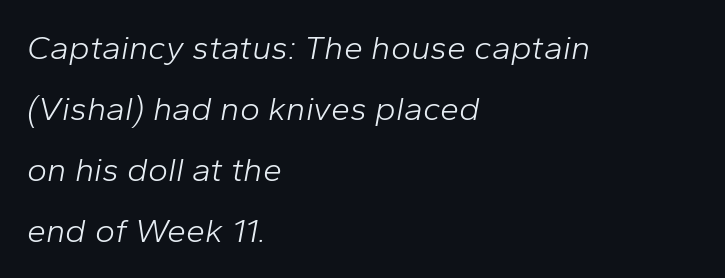
{"italic": "yes", "lean": "right", "slant_degrees": 10, "bold": "no", "weight": "light", "width": "normal", "stroke_contrast": "low", "x_height": "medium", "monospaced": "no", "underline": "no", "align": "left", "line_spacing_ratio": 1.79, "letter_spacing": "normal", "letter_spacing_em": 0.0, "glyph_px": 34}
